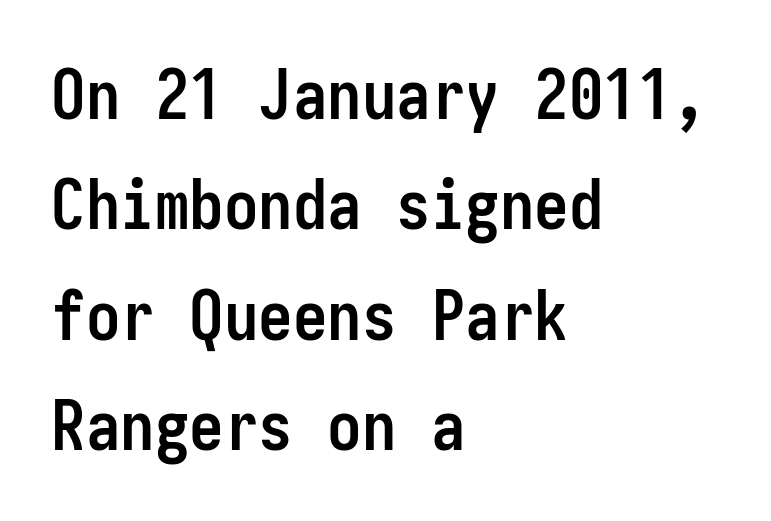
{"serif": "no", "italic": "no", "bold": "yes", "weight": "semibold", "width": "condensed", "stroke_contrast": "low", "x_height": "medium", "underline": "no", "align": "left", "line_spacing": "normal", "line_spacing_ratio": 1.6, "letter_spacing": "normal", "letter_spacing_em": 0.0, "glyph_px": 69}
